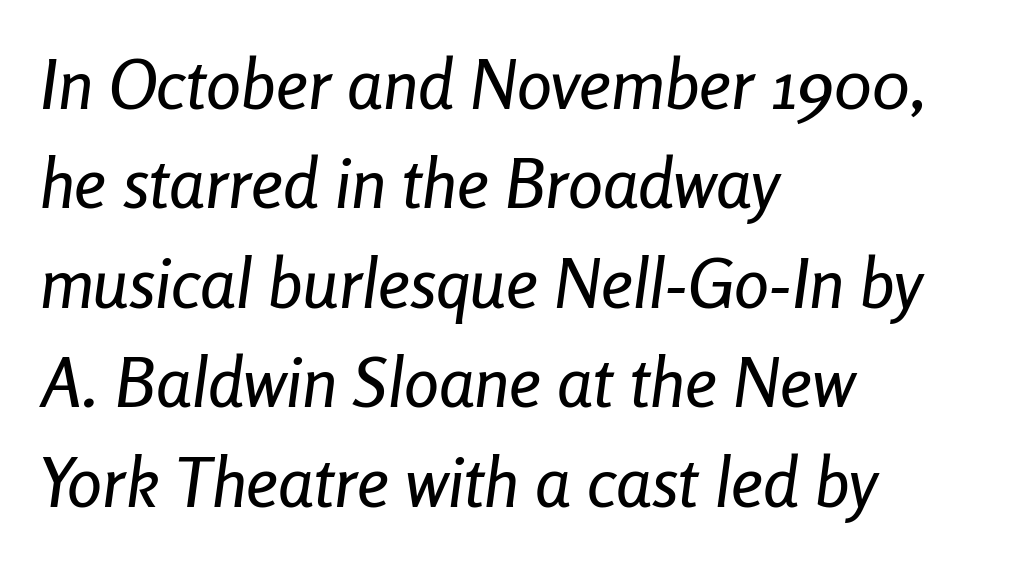
The image shows 70 px condensed type, italic (leaning right); set left-aligned, normal line spacing (1.42x), normal letter spacing, not underlined; low stroke contrast and a medium x-height.
